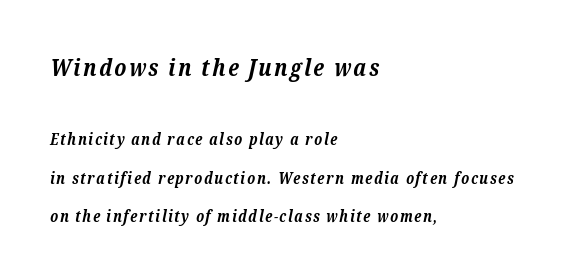
{"italic": "yes", "lean": "right", "slant_degrees": 12, "bold": "yes", "underline": "no", "align": "left", "line_spacing": "loose", "line_spacing_ratio": 2.41, "larger_block": "first", "size_ratio": 1.5, "glyph_px": 24}
